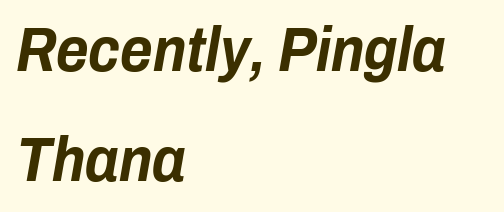
The image shows 62 px bold, condensed type, italic (leaning right); set left-aligned, line spacing 1.78x, normal letter spacing, not underlined; low stroke contrast and a medium x-height.
